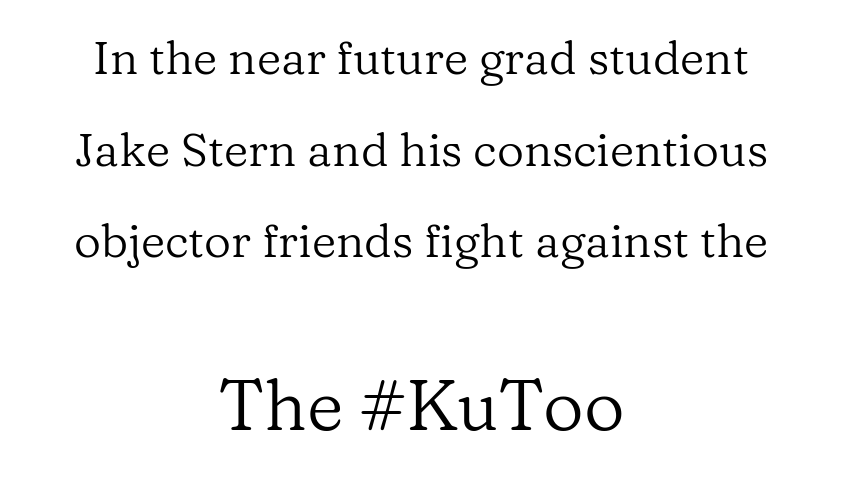
The block sitting lower on the canvas is the one with enlarged characters. This sample uses an upright cut, with every glyph sitting square on the baseline. Layout note: lines centered. The letters look calm and open, with moderate or lighter stems.
